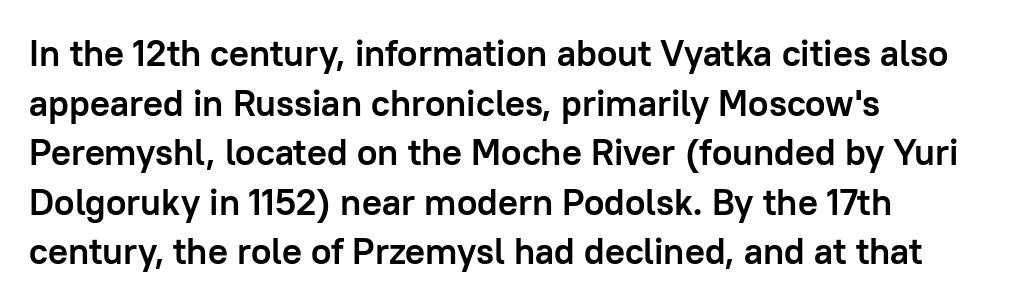
{"serif": "no", "italic": "no", "bold": "yes", "weight": "semibold", "width": "normal", "stroke_contrast": "low", "x_height": "medium", "monospaced": "no", "underline": "no", "align": "left", "line_spacing": "normal", "line_spacing_ratio": 1.34, "letter_spacing": "normal", "letter_spacing_em": 0.0, "glyph_px": 37}
